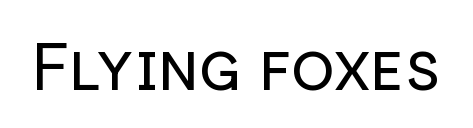
Q: Is the text bold? A: No.
Q: Is the text italic (slanted)? A: No, it is upright.
Q: Is the typeface a serif or a sans-serif typeface? A: Sans-serif.
Q: Is the text underlined? A: No.
Q: Is the spacing between letters normal or unusually wide? A: Normal.
Q: Width (condensed, normal, or wide)? A: Normal.
Q: Stroke contrast? A: Low.
Q: x-height? A: Medium.
Q: Monospaced? A: No.
